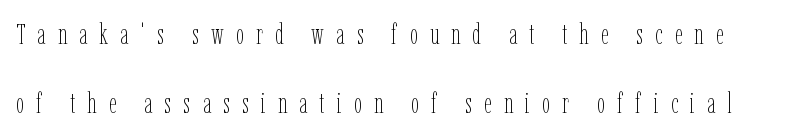
The image shows 29 px thin, condensed type, upright; set loose line spacing (2.37x), unusually wide letter spacing (+0.42 em), not underlined; low stroke contrast and a medium x-height.
